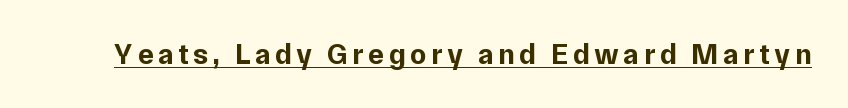
Proportional: the letters do not fall into vertical columns. The letters are bold, with thick, heavy strokes. The letters carry no serifs — their stems end cleanly without finishing strokes. You can tell it's not italic because the verticals are truly vertical. Beneath each row of characters lies a ruled line.
